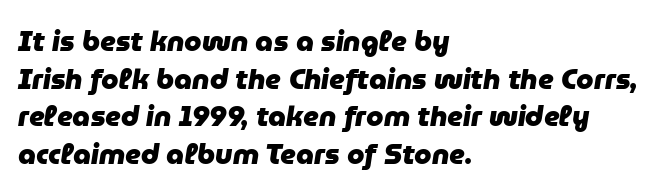
{"italic": "yes", "lean": "right", "slant_degrees": 9, "bold": "yes", "weight": "heavy", "width": "normal", "stroke_contrast": "low", "x_height": "medium", "monospaced": "no", "underline": "no", "align": "left", "line_spacing": "normal", "line_spacing_ratio": 1.34, "letter_spacing": "normal", "letter_spacing_em": 0.0, "glyph_px": 28}
